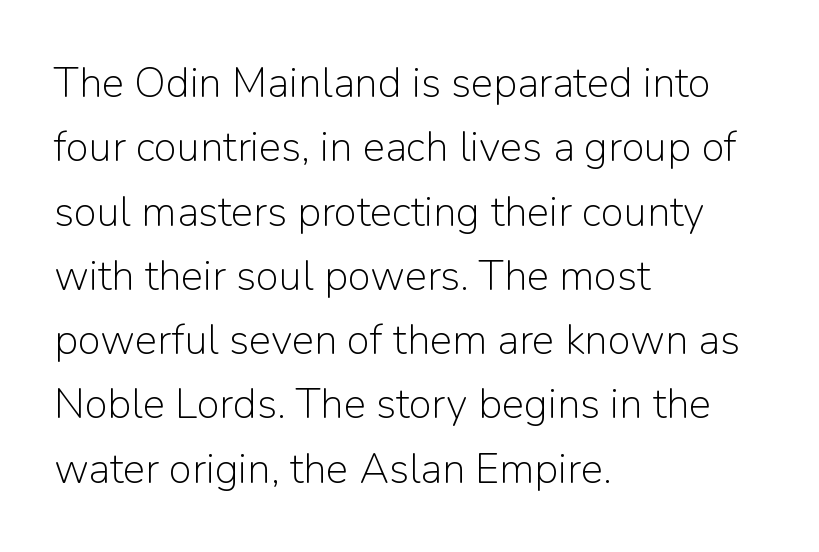
Tracking here is standard; glyphs follow each other at the usual distance. Style check: upright. Is there much room between lines? A standard amount, neither cramped nor airy. I'd call this a sans setting — the letters go barefoot. Varying glyph widths throughout — classic text-font behaviour. Is the type heavy? It reads as light-to-regular instead.
